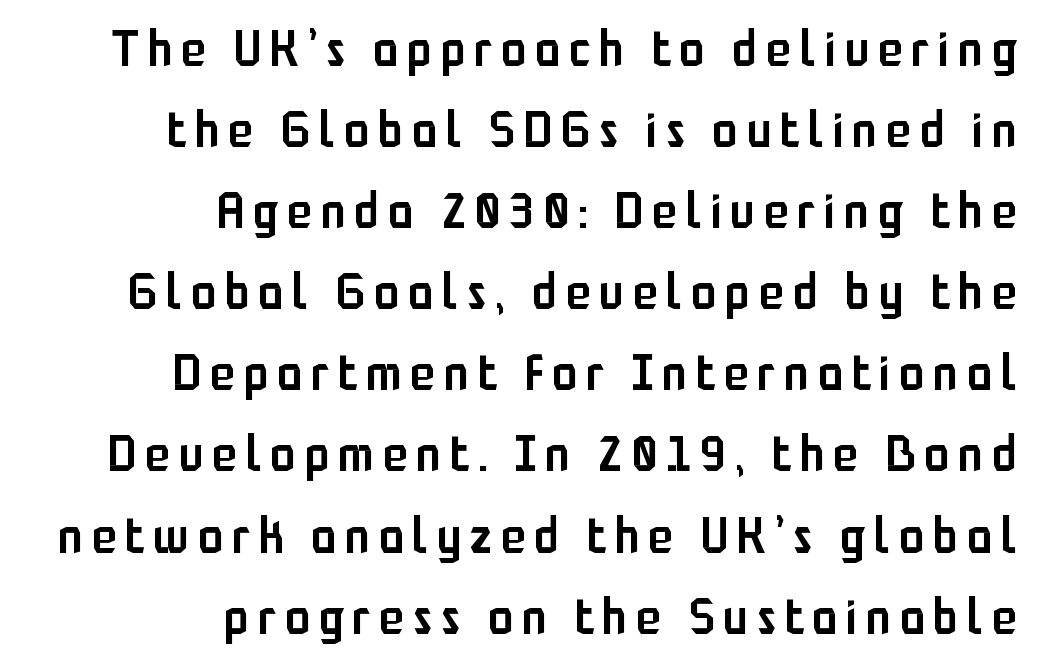
{"serif": "no", "italic": "no", "bold": "semi", "weight": "semibold", "width": "condensed", "stroke_contrast": "low", "x_height": "medium", "monospaced": "no", "underline": "no", "align": "right", "line_spacing": "normal", "line_spacing_ratio": 1.59, "glyph_px": 51}
